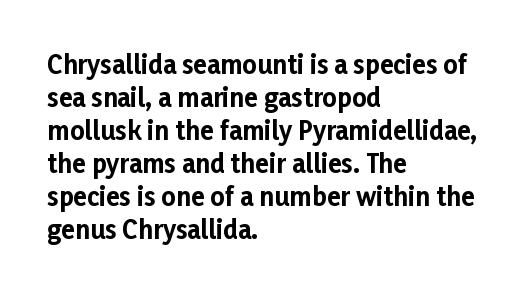
Q: Is the text bold? A: Yes.
Q: Is the text italic (slanted)? A: No, it is upright.
Q: Is the text underlined? A: No.
Q: How is the paragraph aligned? A: Left-aligned.
Q: Is the spacing between letters normal or unusually wide? A: Normal.
Q: Is the spacing between lines tight, normal or loose? A: Normal.
